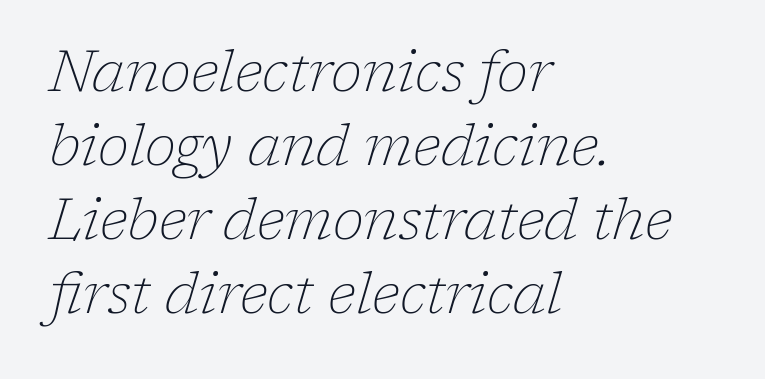
The area under the type is left untouched. The characters are drawn with everyday or finer stroke widths. There is no visible air inserted between adjacent glyphs. Note the varied advance widths — an 'i' is clearly narrower than an 'm'.
